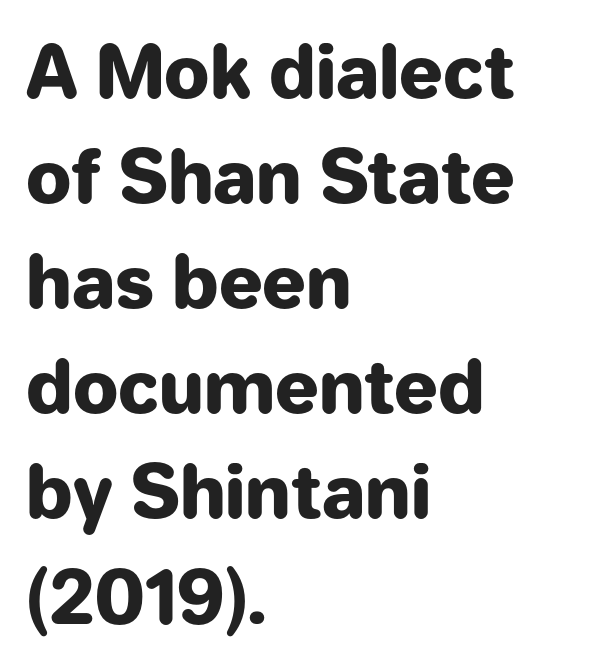
The gap between lines stays unmarked. Summary of weight: heavy, a full bold. Normally led — the rows are evenly, conventionally spaced. Posture: vertical. Are there feet on the stems? There aren't — it's a sans. The type is set solid horizontally, with unmodified tracking.
